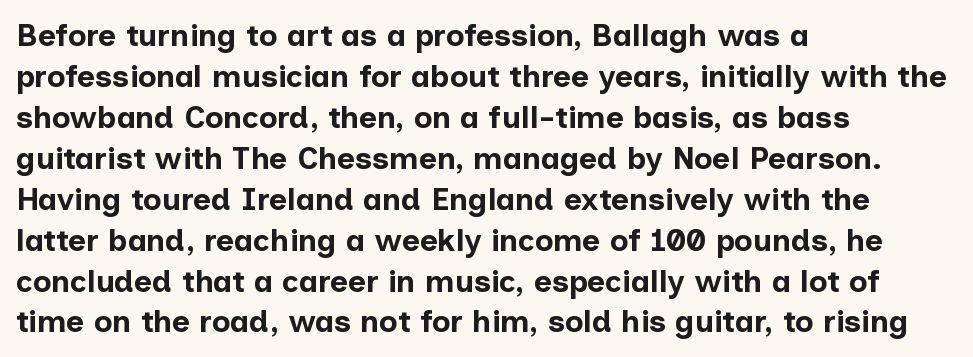
Q: Is the text bold? A: Yes.
Q: Is the text italic (slanted)? A: No, it is upright.
Q: Is the typeface a serif or a sans-serif typeface? A: Sans-serif.
Q: Is the text underlined? A: No.
Q: How is the paragraph aligned? A: Left-aligned.
Q: Is the spacing between letters normal or unusually wide? A: Normal.
Q: Is the spacing between lines tight, normal or loose? A: Normal.
Q: Width (condensed, normal, or wide)? A: Normal.
Q: Stroke contrast? A: Low.
Q: x-height? A: Medium.
Q: Monospaced? A: No.
